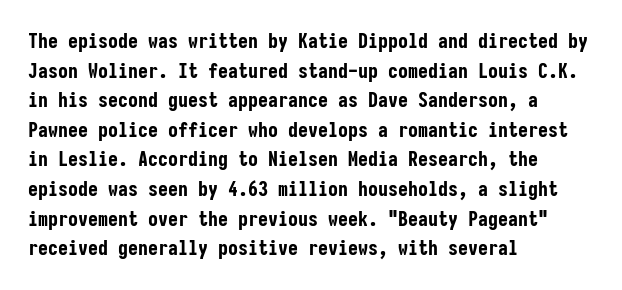
The image shows 20 px bold type, upright; set left-aligned, normal line spacing (1.48x), normal letter spacing, not underlined.
